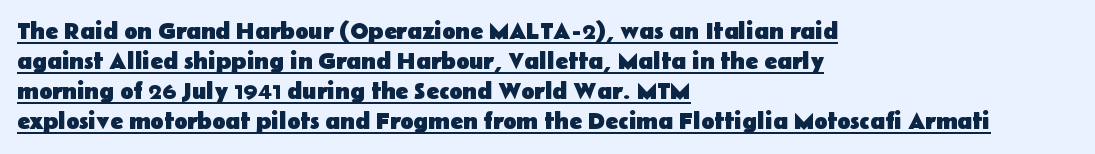
Tracking value appears to be zero — textbook default spacing. As a designer I'd log this as weight 700, bold. Has an underline been added? It has. This block has exactly the height ordinary leading produces. You can tell it's not italic because the verticals are truly vertical.
